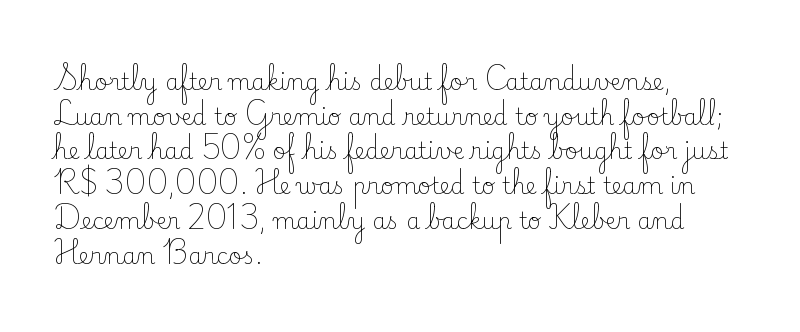
Q: Is the text bold? A: No.
Q: Is the text italic (slanted)? A: No, it is upright.
Q: Is the text underlined? A: No.
Q: How is the paragraph aligned? A: Left-aligned.
Q: Is the spacing between letters normal or unusually wide? A: Normal.
Q: Is the spacing between lines tight, normal or loose? A: Normal.
